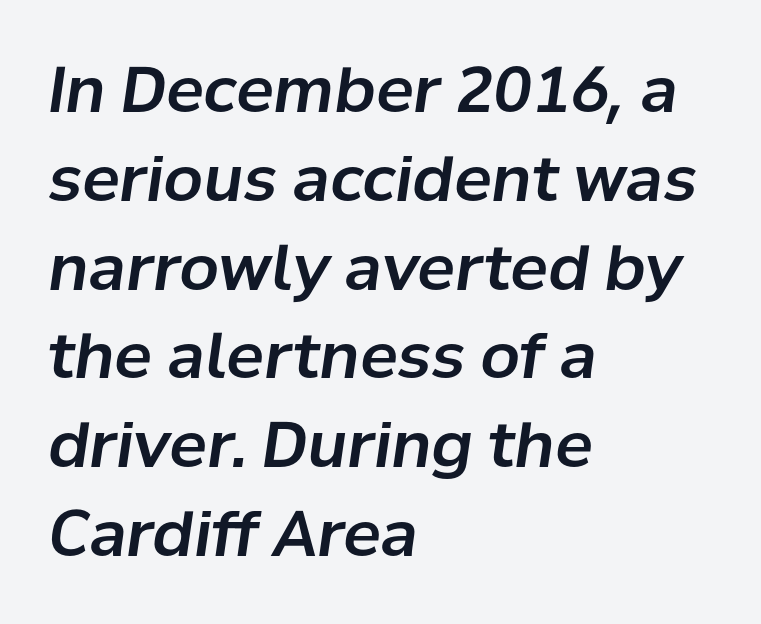
{"italic": "yes", "lean": "right", "slant_degrees": 8, "width": "normal", "stroke_contrast": "low", "x_height": "medium", "monospaced": "no", "underline": "no", "align": "left", "line_spacing": "normal", "line_spacing_ratio": 1.41, "letter_spacing": "normal", "letter_spacing_em": 0.0, "glyph_px": 63}
